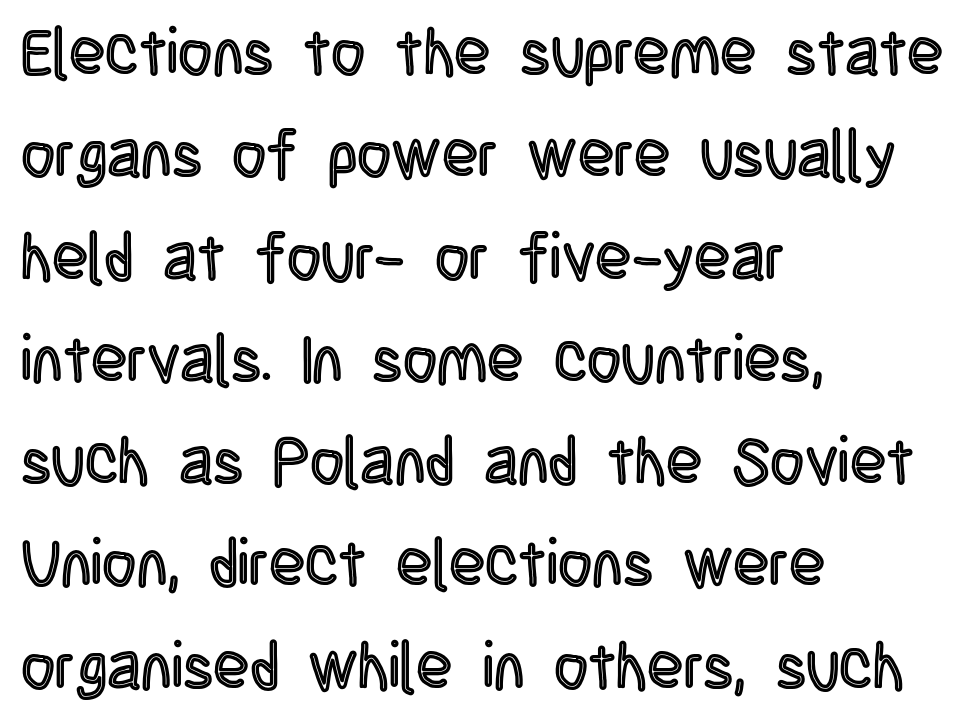
Alignment: flush left. You could call the tracking neutral — neither tight nor loose. In terms of posture, this sample is upright. The face used here is proportionally spaced, like ordinary book or web type.
